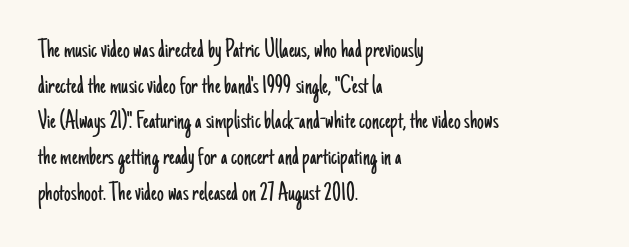
Q: Is the text bold? A: No.
Q: Is the text italic (slanted)? A: No, it is upright.
Q: Is the text underlined? A: No.
Q: How is the paragraph aligned? A: Left-aligned.
Q: Is the spacing between letters normal or unusually wide? A: Normal.
Q: Is the spacing between lines tight, normal or loose? A: Normal.
